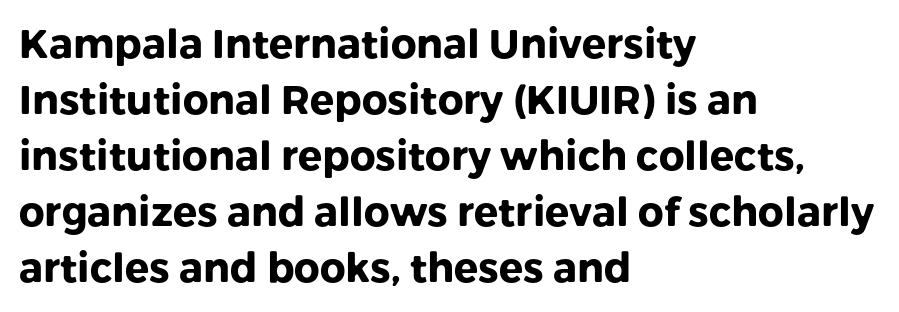
The image shows 40 px heavy sans-serif type, upright; set left-aligned, normal line spacing (1.4x), normal letter spacing, not underlined; low stroke contrast and a medium x-height.
